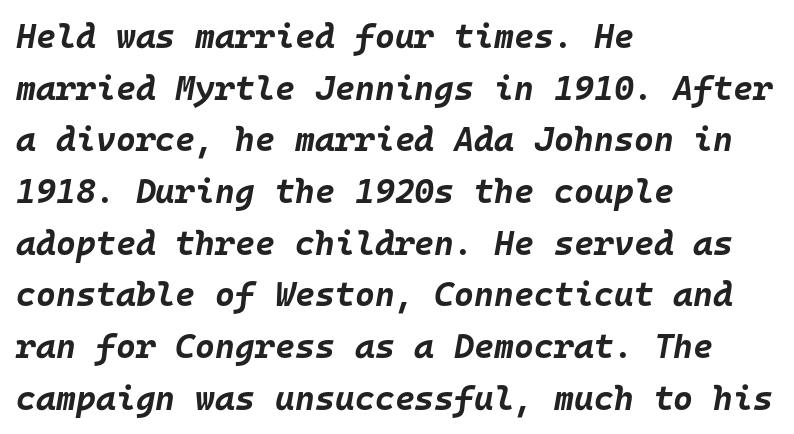
Q: Is the text bold? A: Yes.
Q: Is the text italic (slanted)? A: Yes, it leans right by about 10 degrees.
Q: Is the text underlined? A: No.
Q: How is the paragraph aligned? A: Left-aligned.
Q: Is the spacing between letters normal or unusually wide? A: Normal.
Q: Is the spacing between lines tight, normal or loose? A: Normal.
Q: Width (condensed, normal, or wide)? A: Normal.
Q: Stroke contrast? A: Low.
Q: x-height? A: Large.
Q: Monospaced? A: Yes.
